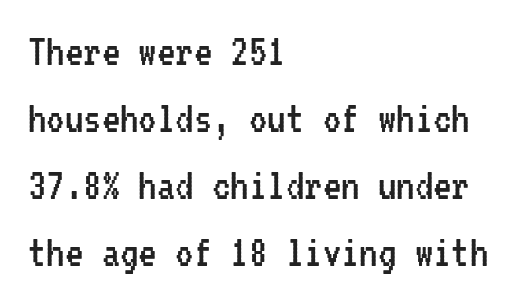
{"serif": "no", "italic": "no", "bold": "no", "weight": "regular", "width": "condensed", "stroke_contrast": "low", "x_height": "medium", "monospaced": "yes", "underline": "no", "align": "left", "line_spacing": "normal", "line_spacing_ratio": 1.46, "letter_spacing": "normal", "letter_spacing_em": 0.0, "glyph_px": 46}
